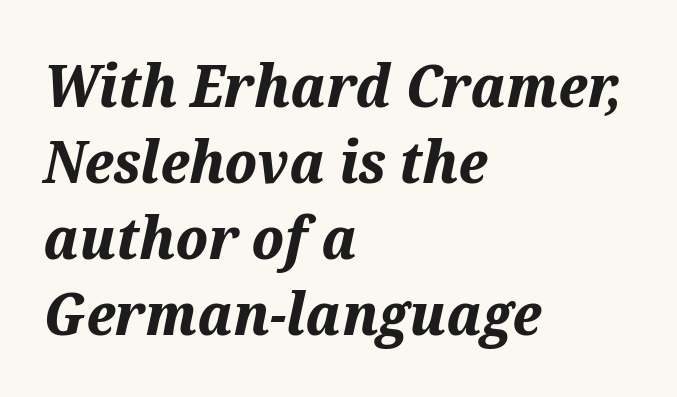
The horizontal fit of the characters is conventional and even. Decoration check: the copy has no underline. You'd pick this weight for a headline — it's a proper bold. Each line starts at the same left margin while the right side varies. Note the varied advance widths — an 'i' is clearly narrower than an 'm'.
